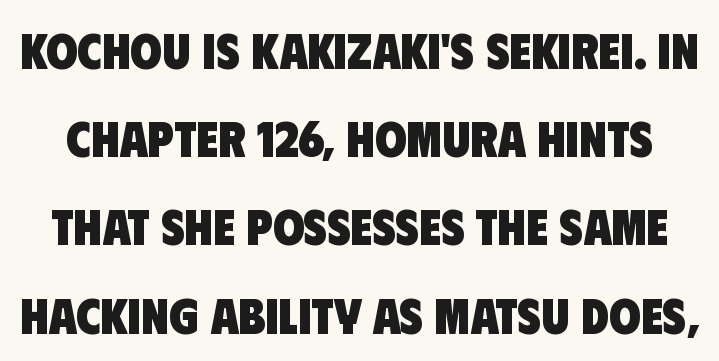
{"serif": "no", "bold": "yes", "weight": "heavy", "width": "condensed", "stroke_contrast": "low", "x_height": "large", "monospaced": "no", "underline": "no", "line_spacing_ratio": 1.73, "letter_spacing": "normal", "letter_spacing_em": 0.0, "glyph_px": 51}
